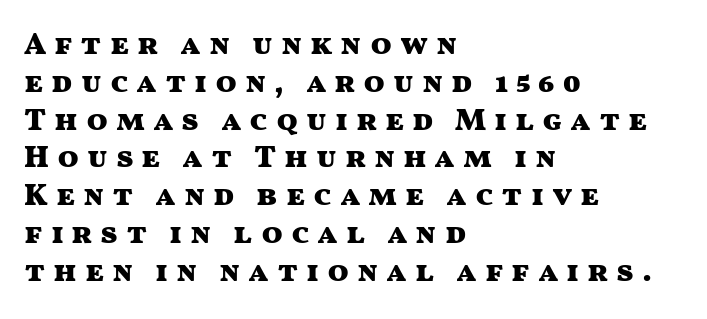
The face used here is rendered with a markedly widened letterfit. Beneath every word, the page is bare. A typesetter would label this face a sans. The paragraph shown leans on its left margin. Does the weight exceed regular? Yes, all the way to bold. The rendering uses natural spacing where letterforms have individual widths.
